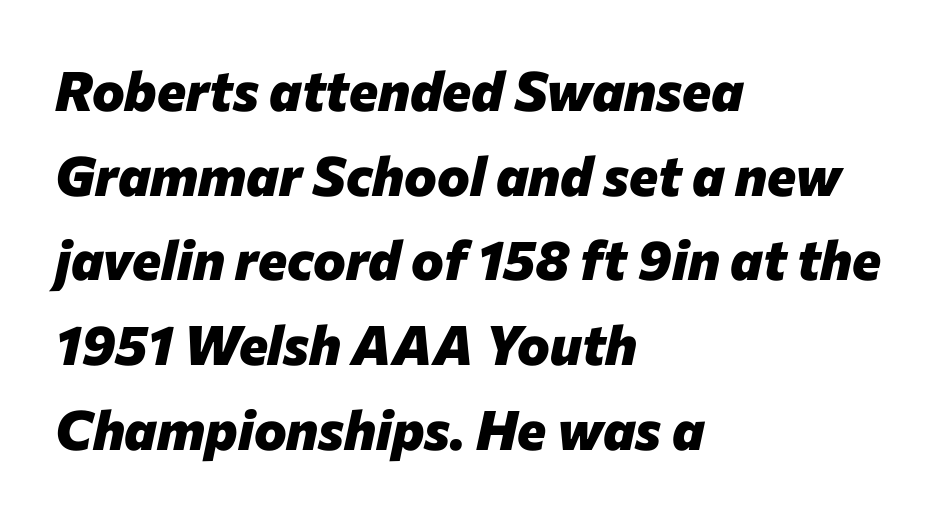
{"italic": "yes", "lean": "right", "slant_degrees": 12, "bold": "yes", "weight": "heavy", "width": "normal", "stroke_contrast": "low", "x_height": "medium", "monospaced": "no", "underline": "no", "align": "left", "line_spacing": "normal", "line_spacing_ratio": 1.54, "letter_spacing": "normal", "letter_spacing_em": 0.0, "glyph_px": 55}
